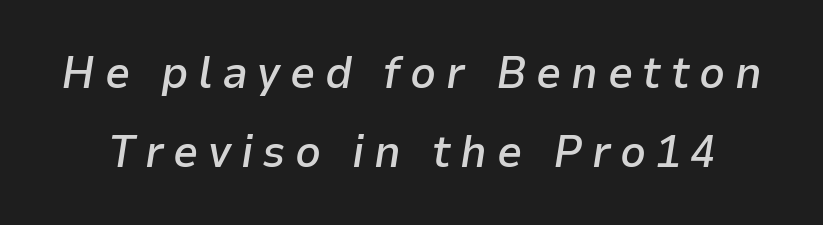
The image shows 45 px semibold type, italic (leaning right); set line spacing 1.75x, unusually wide letter spacing (+0.21 em), not underlined; low stroke contrast and a medium x-height.
